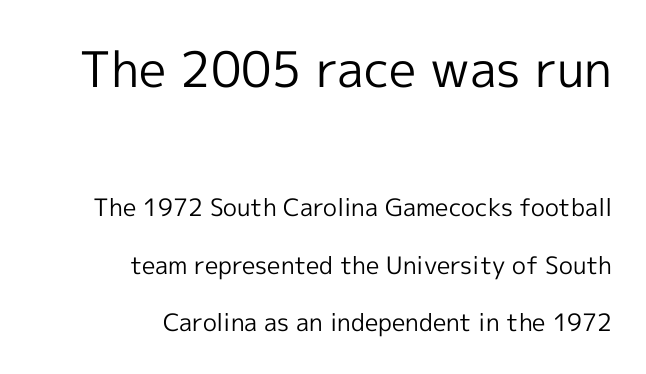
{"serif": "no", "italic": "no", "bold": "no", "weight": "regular", "width": "normal", "x_height": "medium", "monospaced": "no", "underline": "no", "align": "right", "line_spacing": "loose", "line_spacing_ratio": 2.39, "letter_spacing": "normal", "letter_spacing_em": 0.0, "larger_block": "first", "size_ratio": 2.04, "glyph_px": 49}
